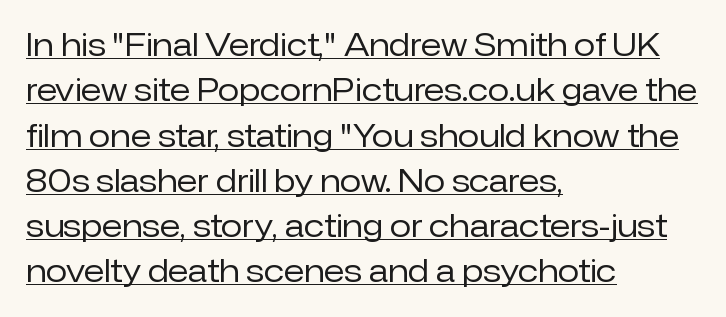
{"serif": "no", "italic": "no", "bold": "no", "weight": "regular", "width": "normal", "stroke_contrast": "low", "x_height": "medium", "monospaced": "no", "underline": "yes", "align": "left", "line_spacing": "normal", "line_spacing_ratio": 1.46, "letter_spacing": "normal", "letter_spacing_em": 0.0, "glyph_px": 31}
